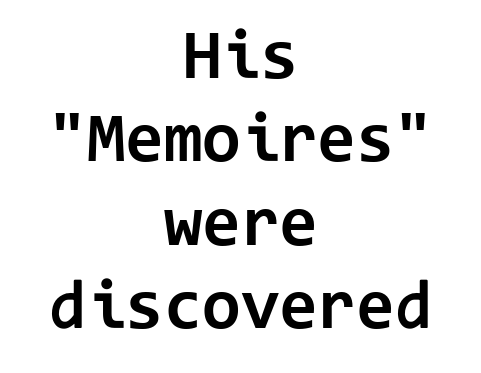
Q: Is the text bold? A: Yes.
Q: Is the text italic (slanted)? A: No, it is upright.
Q: Is the typeface a serif or a sans-serif typeface? A: Sans-serif.
Q: Is the text underlined? A: No.
Q: How is the paragraph aligned? A: Centered.
Q: Is the spacing between letters normal or unusually wide? A: Normal.
Q: Width (condensed, normal, or wide)? A: Normal.
Q: Stroke contrast? A: Low.
Q: x-height? A: Medium.
Q: Monospaced? A: Yes.
